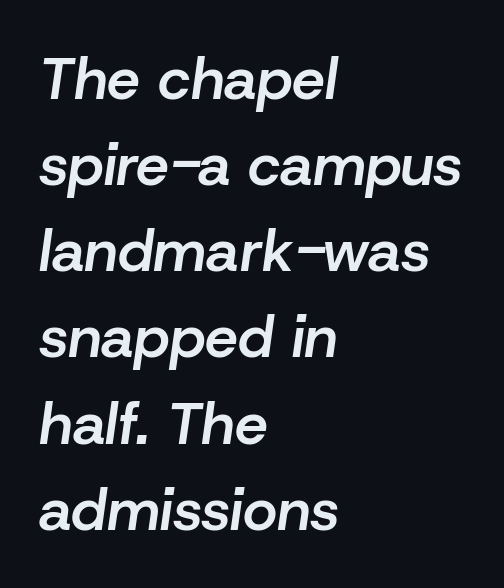
Compared with an ordinary text face, these strokes are moderately heavier — a semibold. Here the glyphs are tracked normally, forming tight word shapes. This rendering features lettering with no underline. The specimen reads as italic at a glance. A classic flush-left, rag-right setting is used for this passage. How would I describe the line gaps? Plain and ordinary.
